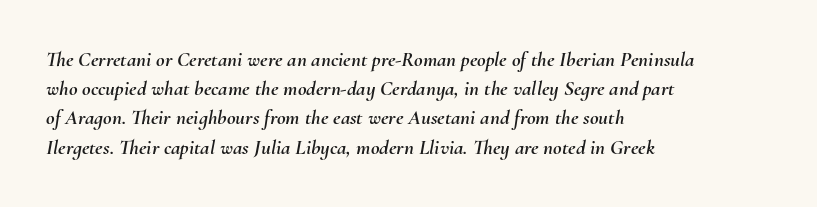
Q: Is the text italic (slanted)? A: Yes, it leans right by about 10 degrees.
Q: Is the text underlined? A: No.
Q: How is the paragraph aligned? A: Left-aligned.
Q: Is the spacing between letters normal or unusually wide? A: Normal.
Q: Is the spacing between lines tight, normal or loose? A: Normal.
